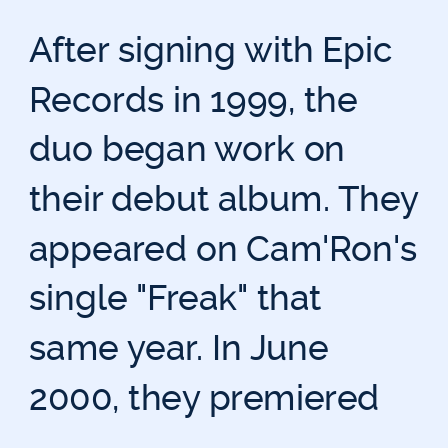
Q: Is the text italic (slanted)? A: No, it is upright.
Q: Is the typeface a serif or a sans-serif typeface? A: Sans-serif.
Q: Is the text underlined? A: No.
Q: How is the paragraph aligned? A: Left-aligned.
Q: Is the spacing between letters normal or unusually wide? A: Normal.
Q: Is the spacing between lines tight, normal or loose? A: Normal.
Q: Width (condensed, normal, or wide)? A: Normal.
Q: Stroke contrast? A: Low.
Q: x-height? A: Medium.
Q: Monospaced? A: No.
